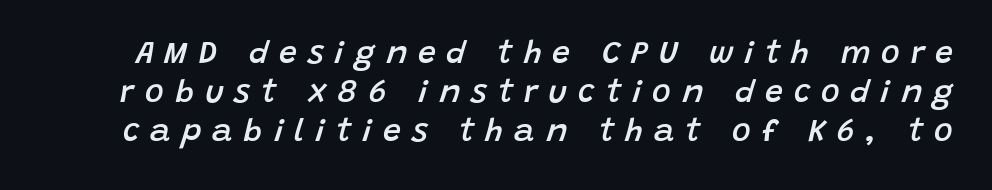
Display-style spreading of the glyphs; the letterfit is very open. Words float on clear page, feet unadorned. The rendering uses natural spacing where letterforms have individual widths. Italic? Definitely — the glyphs are oblique. A bit beefed up — I'd call it semibold rather than bold.
